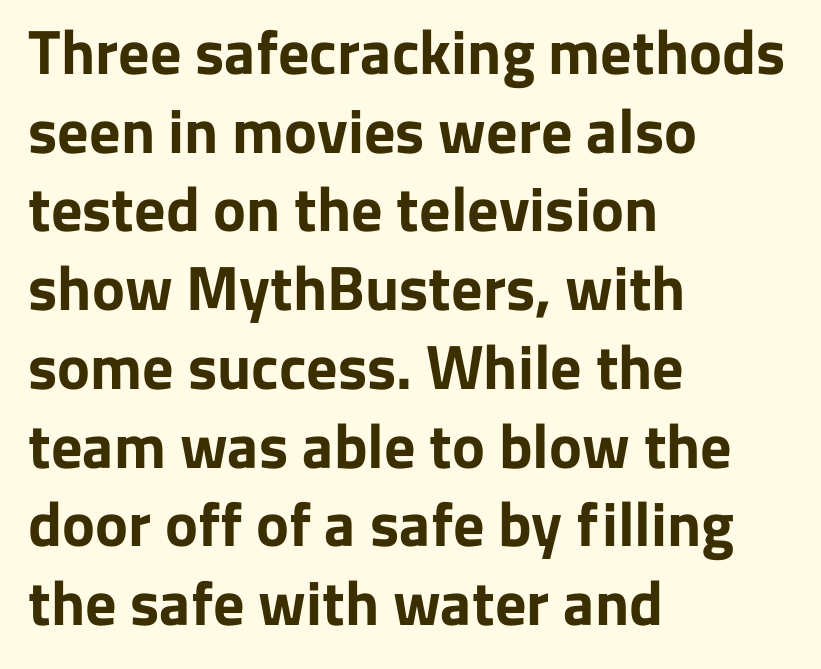
Q: Is the text bold? A: Yes.
Q: Is the text italic (slanted)? A: No, it is upright.
Q: Is the typeface a serif or a sans-serif typeface? A: Sans-serif.
Q: Is the text underlined? A: No.
Q: How is the paragraph aligned? A: Left-aligned.
Q: Is the spacing between letters normal or unusually wide? A: Normal.
Q: Is the spacing between lines tight, normal or loose? A: Normal.
Q: Width (condensed, normal, or wide)? A: Normal.
Q: Stroke contrast? A: Low.
Q: x-height? A: Medium.
Q: Monospaced? A: No.
